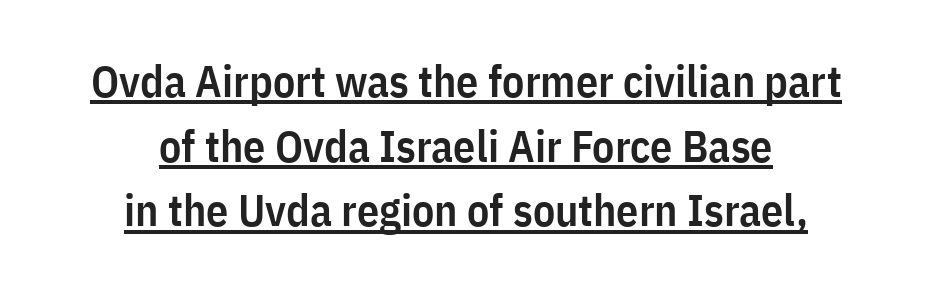
Nothing unusual about the tracking: characters are spaced as the font intends. This block has exactly the height ordinary leading produces. Typesetter's note: demi weight, one step under bold. Serifs: no, the terminals of the letterforms are clean. Rendered with straight, roman letterforms.
